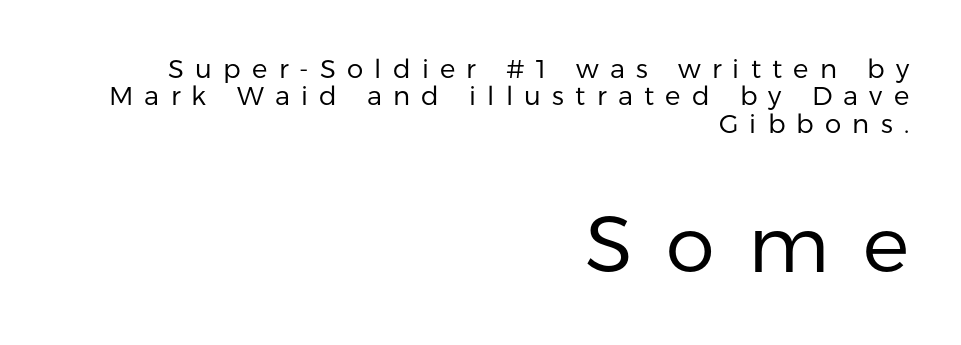
{"serif": "no", "italic": "no", "bold": "no", "weight": "regular", "width": "normal", "stroke_contrast": "low", "x_height": "medium", "monospaced": "no", "underline": "no", "align": "right", "line_spacing": "tight", "line_spacing_ratio": 1.05, "letter_spacing": "wide", "letter_spacing_em": 0.43, "larger_block": "second", "size_ratio": 3.0, "glyph_px": 78}
